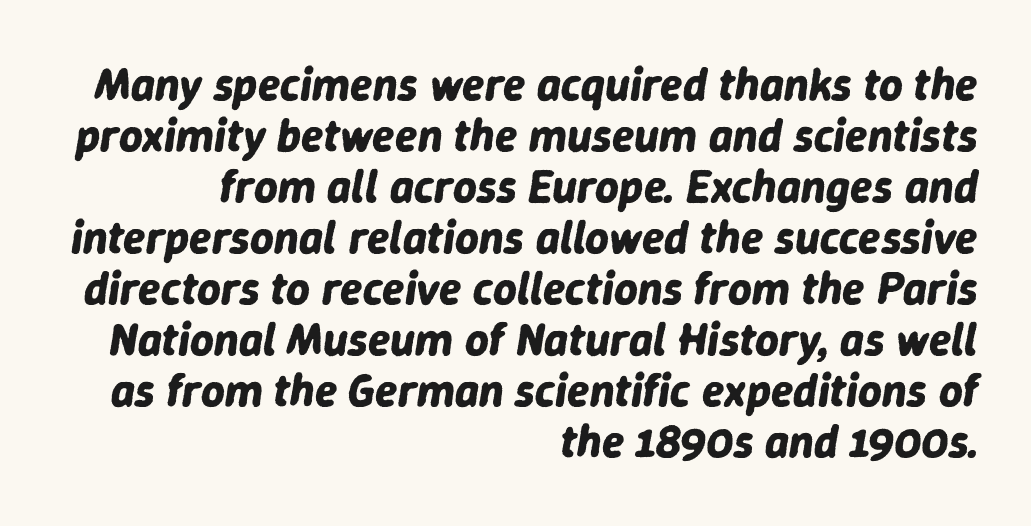
Varying glyph widths throughout — classic text-font behaviour. Vertically, the passage feels compressed, each row crowding the next. You could call the tracking neutral — neither tight nor loose. You'd pick this weight for a headline — it's a proper bold. The rendering anchors every line to the right-hand side.
